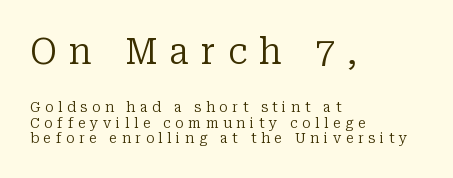
Top chunk: large. Bottom chunk: small. Horizontal alignment here is leftward, the default for most running prose. In terms of leading, this rendering errs on the cramped side. The text was rendered using a seriffed face with decorative stroke endings.
